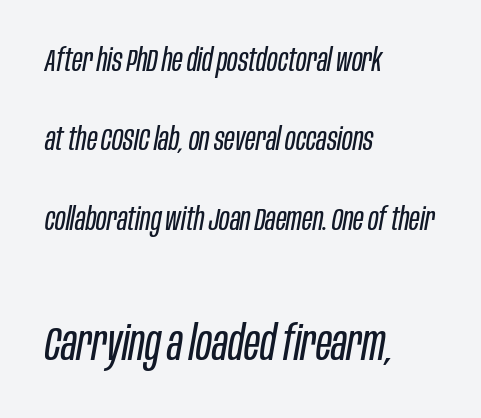
{"italic": "yes", "lean": "right", "slant_degrees": 10, "bold": "no", "weight": "regular", "width": "condensed", "stroke_contrast": "low", "x_height": "large", "monospaced": "no", "underline": "no", "align": "left", "line_spacing": "loose", "line_spacing_ratio": 2.48, "letter_spacing": "normal", "letter_spacing_em": 0.0, "larger_block": "second", "size_ratio": 1.5, "glyph_px": 48}
